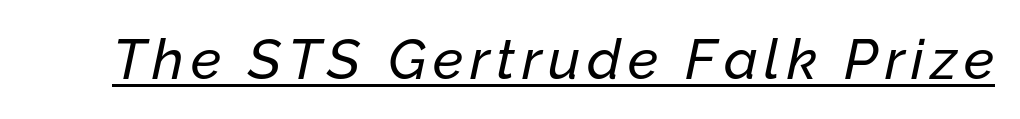
Q: Is the text italic (slanted)? A: Yes, it leans right by about 12 degrees.
Q: Is the text underlined? A: Yes.
Q: Width (condensed, normal, or wide)? A: Normal.
Q: Stroke contrast? A: Low.
Q: x-height? A: Medium.
Q: Monospaced? A: No.
